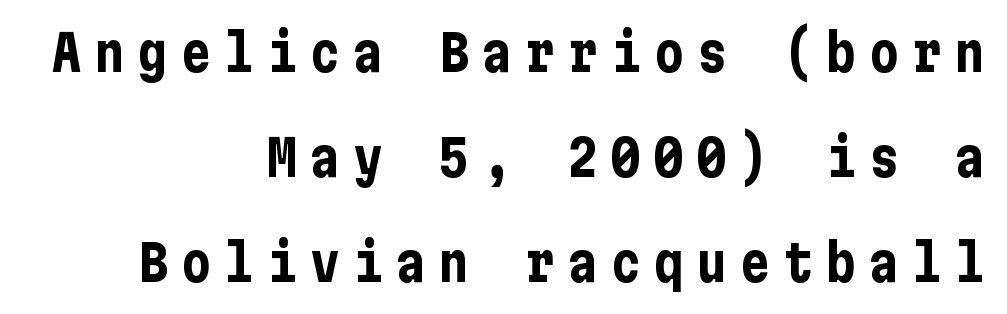
{"serif": "no", "italic": "no", "bold": "yes", "weight": "bold", "width": "condensed", "stroke_contrast": "low", "x_height": "medium", "underline": "no", "align": "right", "line_spacing": "loose", "line_spacing_ratio": 2.1, "letter_spacing": "wide", "letter_spacing_em": 0.26, "glyph_px": 50}
